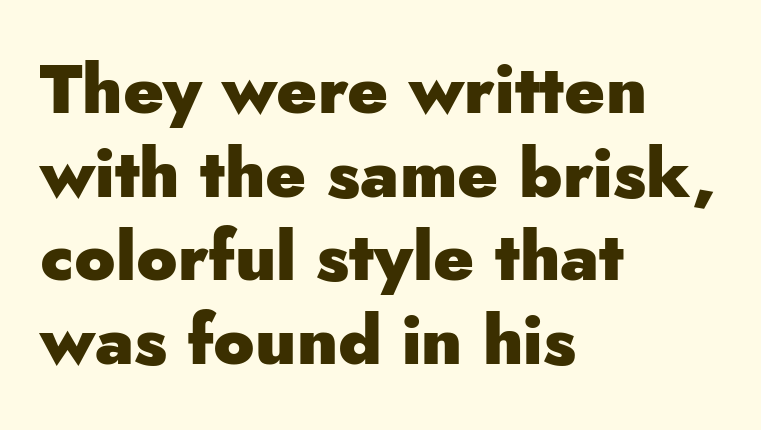
The type is set solid horizontally, with unmodified tracking. A bare baseline throughout the passage. In terms of posture, this sample is upright. Casual observation: everything's shoved over to the left. The rendering uses natural spacing where letterforms have individual widths. Stroke thickness is high; the sample reads as a true bold.
